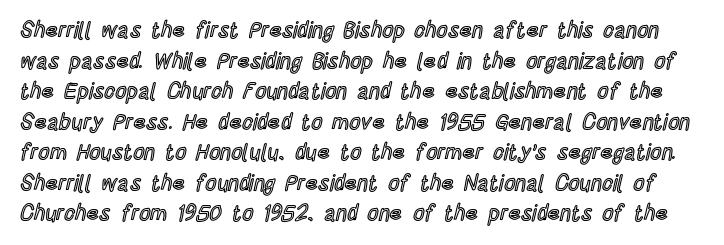
Is there much room between lines? A standard amount, neither cramped nor airy. This rendering features lettering with no underline. Compared with typical body copy, the letter spacing here is the same.
